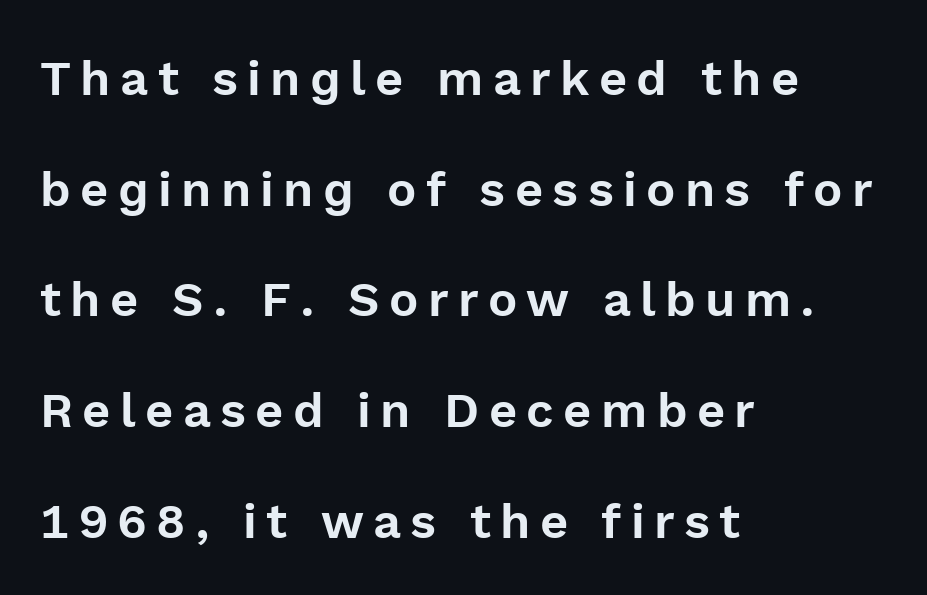
{"serif": "no", "italic": "no", "width": "normal", "x_height": "medium", "monospaced": "no", "underline": "no", "align": "left", "line_spacing": "loose", "line_spacing_ratio": 2.26, "glyph_px": 49}
